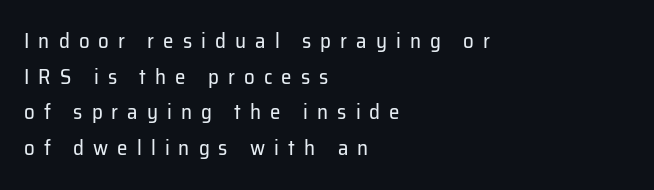
{"italic": "no", "bold": "no", "underline": "no", "align": "left", "line_spacing": "normal", "line_spacing_ratio": 1.7, "letter_spacing": "wide", "letter_spacing_em": 0.43, "glyph_px": 21}
